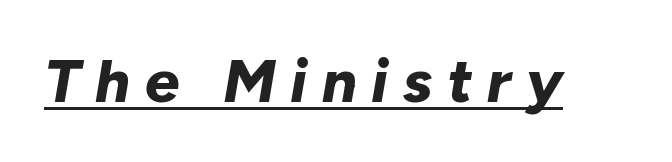
Q: Is the text bold? A: Yes.
Q: Is the text italic (slanted)? A: Yes, it leans right by about 10 degrees.
Q: Is the text underlined? A: Yes.
Q: Is the spacing between letters normal or unusually wide? A: Unusually wide.
Q: Width (condensed, normal, or wide)? A: Normal.
Q: Stroke contrast? A: Low.
Q: x-height? A: Medium.
Q: Monospaced? A: No.
